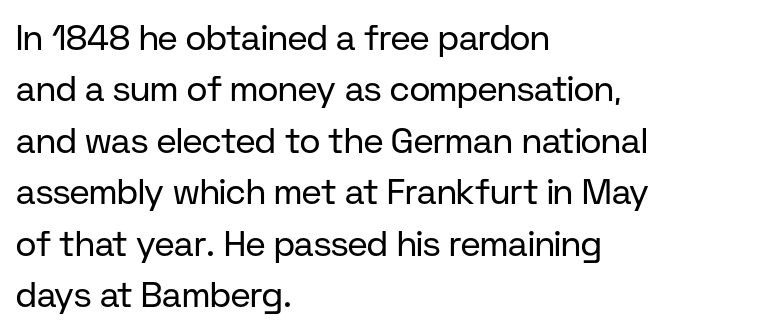
The image shows 35 px regular-weight sans-serif type, upright; set left-aligned, normal line spacing (1.47x), normal letter spacing, not underlined; low stroke contrast and a medium x-height.
